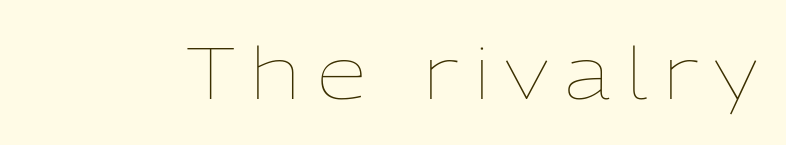
Q: Is the text bold? A: No.
Q: Is the text italic (slanted)? A: No, it is upright.
Q: Is the text underlined? A: No.
Q: Is the spacing between letters normal or unusually wide? A: Unusually wide.
Q: Width (condensed, normal, or wide)? A: Normal.
Q: Stroke contrast? A: Low.
Q: x-height? A: Medium.
Q: Monospaced? A: No.
